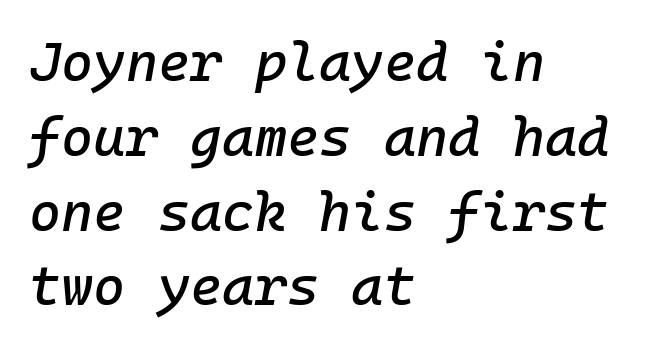
A student would call this left alignment; a typographer would say flush left, rag right. The letterforms sit shoulder to shoulder at normal distance. Only glyphs here, with clear space below each row. Regular leading. You can tell it's italic because the verticals aren't actually vertical. Each letter, wide or thin by design, is forced into the same width here.
